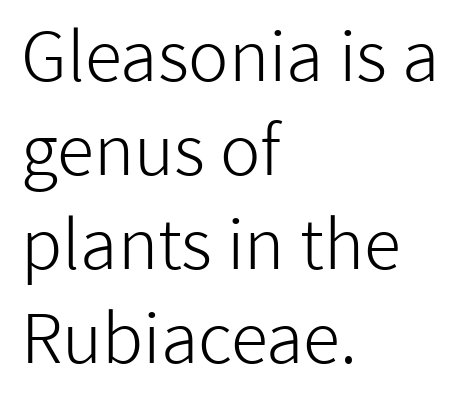
The image shows 68 px light sans-serif type, upright; set left-aligned, normal line spacing (1.38x), normal letter spacing, not underlined; low stroke contrast and a medium x-height.
